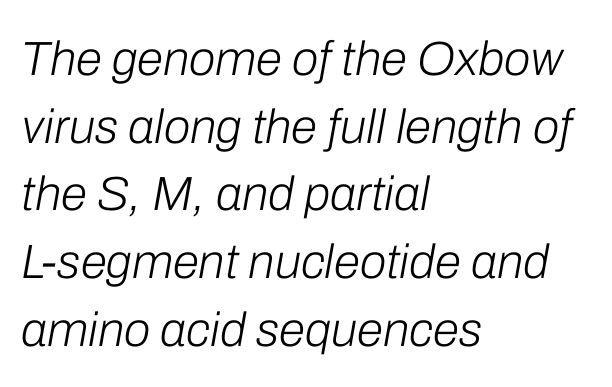
Q: Is the text bold? A: No.
Q: Is the text italic (slanted)? A: Yes, it leans right by about 10 degrees.
Q: Is the text underlined? A: No.
Q: How is the paragraph aligned? A: Left-aligned.
Q: Is the spacing between letters normal or unusually wide? A: Normal.
Q: Is the spacing between lines tight, normal or loose? A: Normal.
Q: Width (condensed, normal, or wide)? A: Normal.
Q: Stroke contrast? A: Low.
Q: x-height? A: Medium.
Q: Monospaced? A: No.
